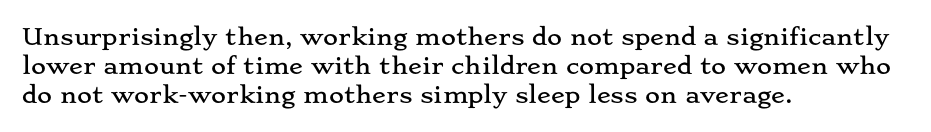
{"italic": "no", "underline": "no", "align": "left", "line_spacing": "normal", "line_spacing_ratio": 1.27, "letter_spacing": "normal", "letter_spacing_em": 0.0, "glyph_px": 23}
